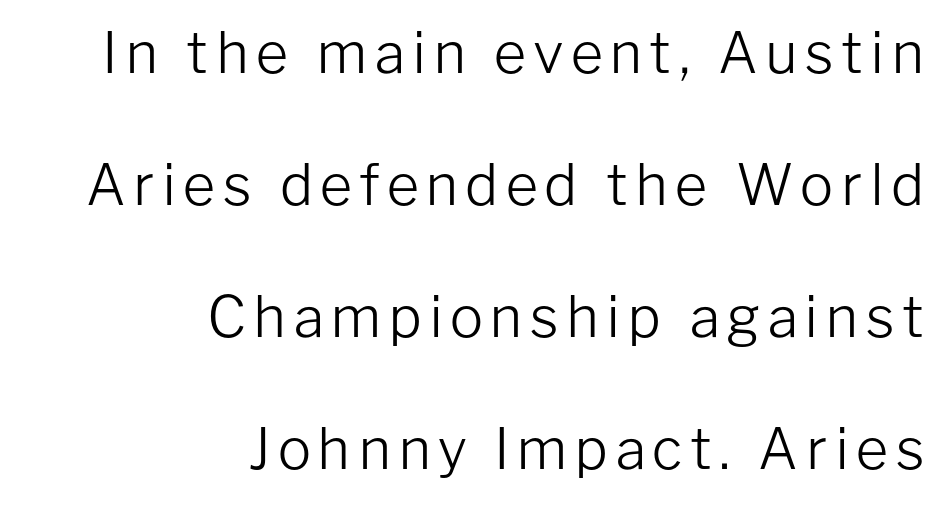
The image shows 56 px light sans-serif type, upright; set right-aligned, loose line spacing (2.36x), not underlined; low stroke contrast and a medium x-height.
